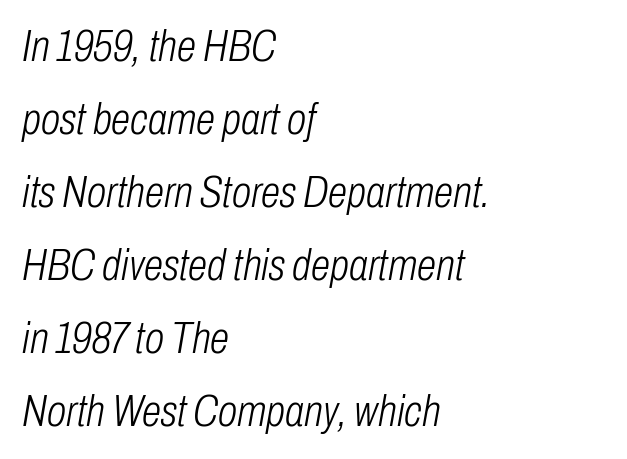
The image shows 44 px light, condensed type, italic (leaning right); set left-aligned, normal line spacing (1.66x), normal letter spacing, not underlined; low stroke contrast and a medium x-height.
